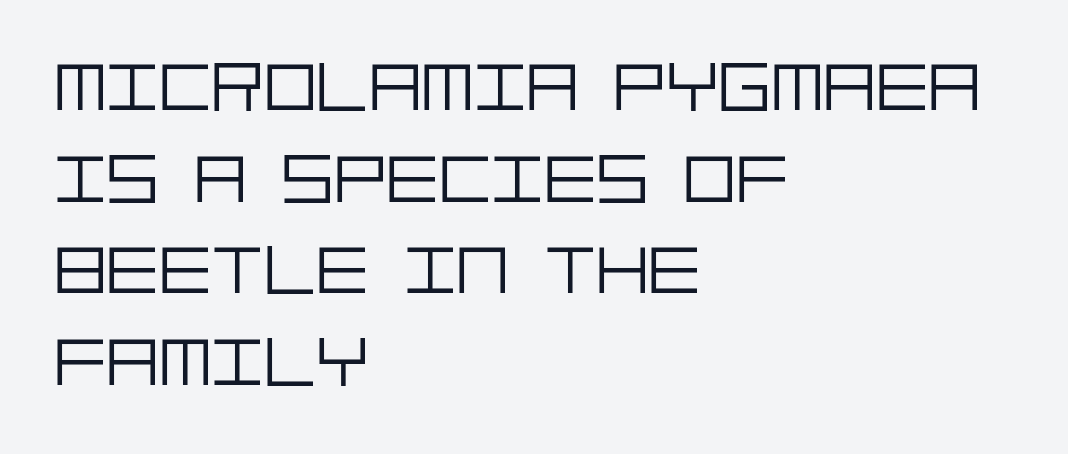
{"serif": "no", "italic": "no", "bold": "no", "weight": "light", "width": "normal", "stroke_contrast": "low", "x_height": "large", "underline": "no", "align": "left", "line_spacing": "normal", "line_spacing_ratio": 1.31, "letter_spacing": "normal", "letter_spacing_em": 0.0, "glyph_px": 70}
